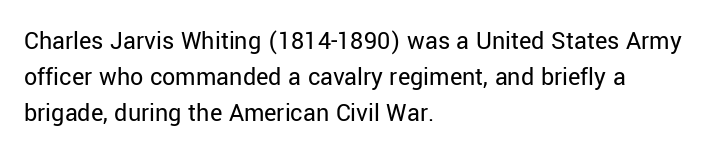
Q: Is the text bold? A: No.
Q: Is the text italic (slanted)? A: No, it is upright.
Q: Is the text underlined? A: No.
Q: How is the paragraph aligned? A: Left-aligned.
Q: Is the spacing between letters normal or unusually wide? A: Normal.
Q: Is the spacing between lines tight, normal or loose? A: Normal.
